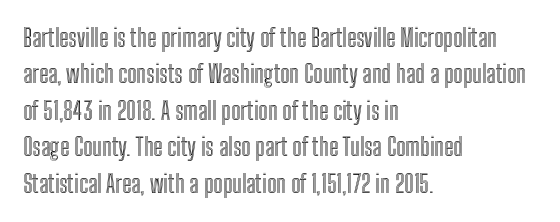
A normal amount of white space separates one row of letters from the next. Is there any slant? The stems are plumb. Nobody touched the tracking dial on this one. Quick note: underline off.
